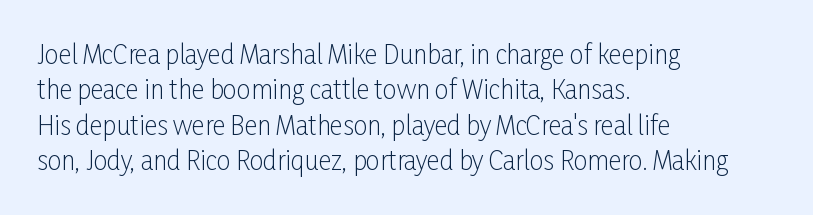
The image shows 25 px text type, upright; set left-aligned, normal line spacing (1.42x), normal letter spacing, not underlined.
